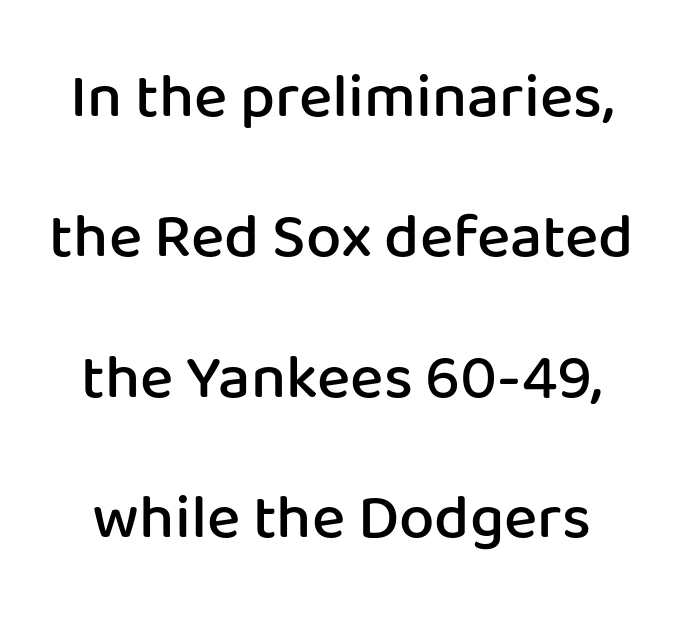
The image shows 63 px semibold sans-serif type, upright; set loose line spacing (2.23x), normal letter spacing, not underlined; low stroke contrast and a medium x-height.
